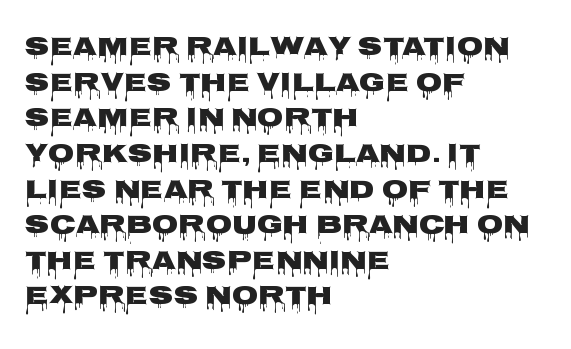
Q: Is the text bold? A: Yes.
Q: Is the text italic (slanted)? A: No, it is upright.
Q: Is the text underlined? A: No.
Q: How is the paragraph aligned? A: Left-aligned.
Q: Is the spacing between letters normal or unusually wide? A: Normal.
Q: Is the spacing between lines tight, normal or loose? A: Normal.
